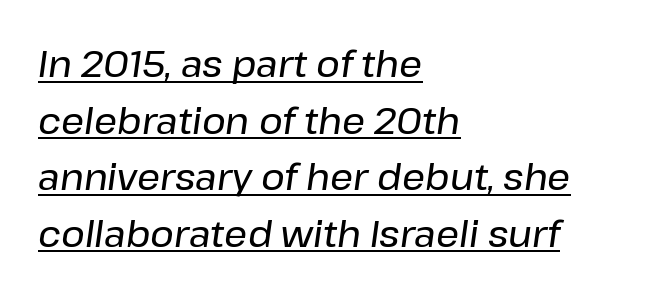
The image shows 36 px text type, italic (leaning right); set left-aligned, normal line spacing (1.57x), normal letter spacing, underlined; low stroke contrast and a medium x-height.
